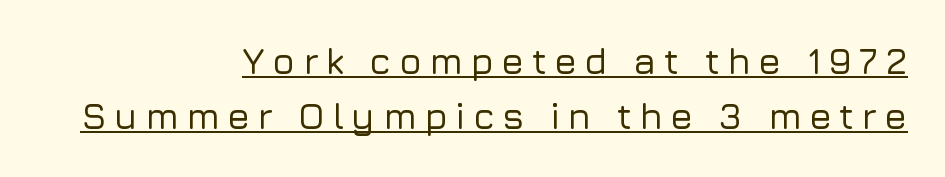
The image shows 37 px sans-serif type, upright; set right-aligned, normal line spacing (1.5x), unusually wide letter spacing (+0.2 em), underlined; low stroke contrast and a medium x-height.
